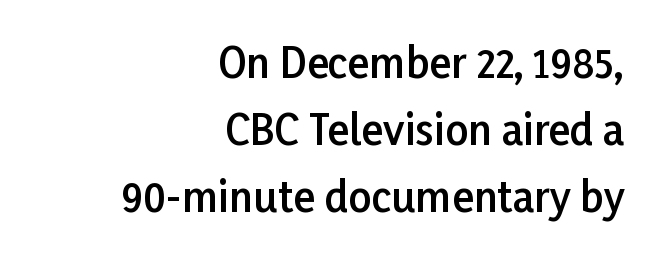
The image shows 41 px semibold sans-serif type, upright; set right-aligned, normal line spacing (1.63x), normal letter spacing, not underlined; low stroke contrast and a medium x-height.
